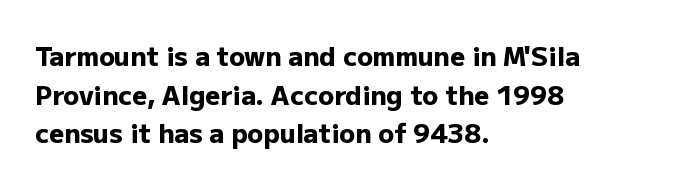
The image shows 26 px bold type, upright; set left-aligned, normal line spacing (1.49x), normal letter spacing, not underlined.
